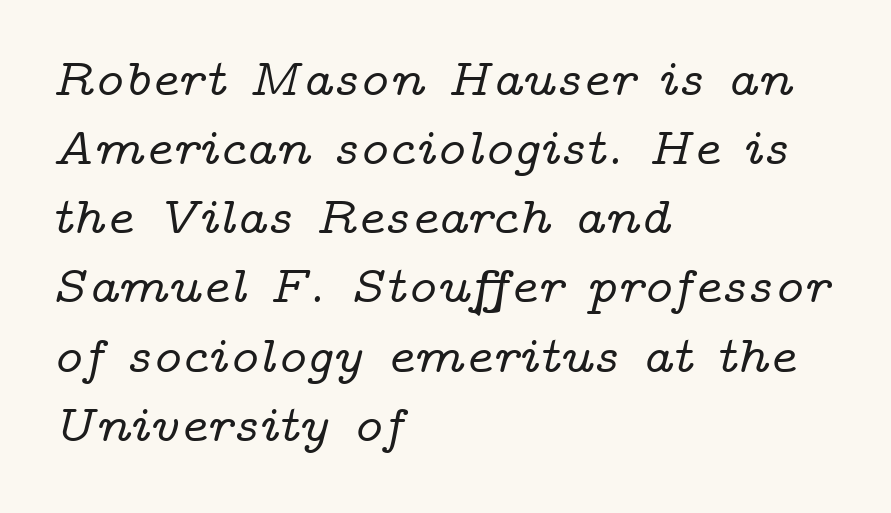
The setting favours the left margin, as ordinary paragraphs usually do. The letters advance in unequal steps, a hallmark of proportional type. Underlining? Definitely not there. A typesetter would label this face a serif. Regarding leading, the lines here are spaced in the standard way. Letter spacing: default.
